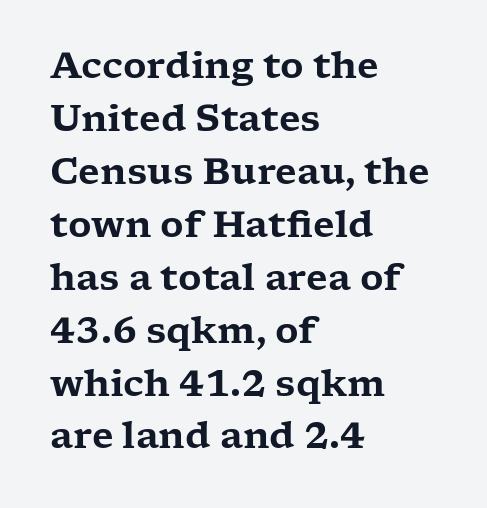
{"serif": "yes", "italic": "no", "width": "wide", "stroke_contrast": "low", "x_height": "medium", "monospaced": "no", "underline": "no", "align": "left", "line_spacing": "normal", "line_spacing_ratio": 1.47, "letter_spacing": "normal", "letter_spacing_em": 0.0, "glyph_px": 36}
